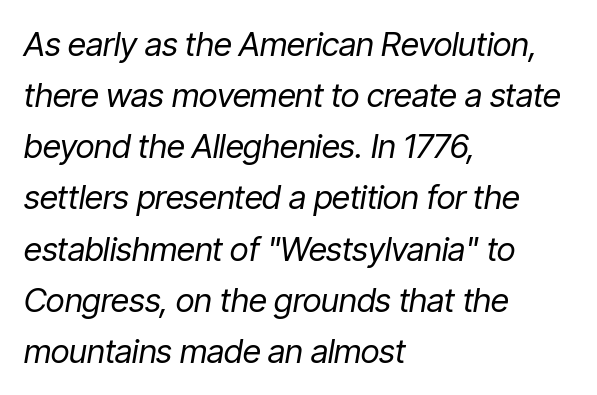
Q: Is the text bold? A: No.
Q: Is the text italic (slanted)? A: Yes, it leans right by about 9 degrees.
Q: Is the text underlined? A: No.
Q: How is the paragraph aligned? A: Left-aligned.
Q: Is the spacing between letters normal or unusually wide? A: Normal.
Q: Is the spacing between lines tight, normal or loose? A: Normal.
Q: Width (condensed, normal, or wide)? A: Condensed.
Q: Stroke contrast? A: Low.
Q: x-height? A: Medium.
Q: Monospaced? A: No.
